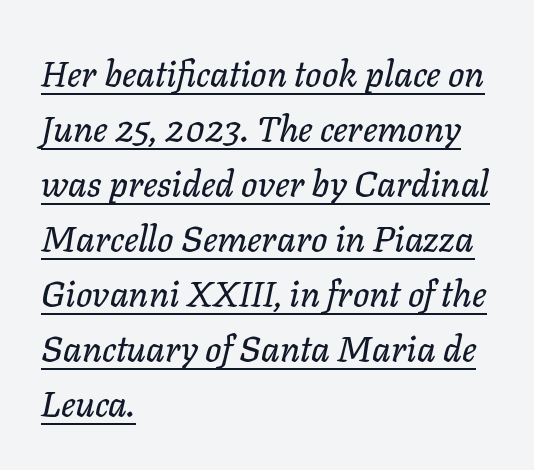
{"italic": "yes", "lean": "right", "slant_degrees": 11, "width": "normal", "stroke_contrast": "low", "x_height": "medium", "monospaced": "no", "underline": "yes", "align": "left", "line_spacing": "normal", "line_spacing_ratio": 1.53, "letter_spacing": "normal", "letter_spacing_em": 0.0, "glyph_px": 36}
